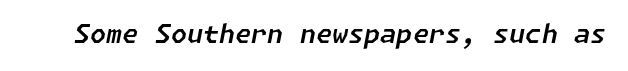
{"italic": "yes", "lean": "right", "slant_degrees": 11, "underline": "no", "letter_spacing": "normal", "letter_spacing_em": 0.0, "glyph_px": 26}
